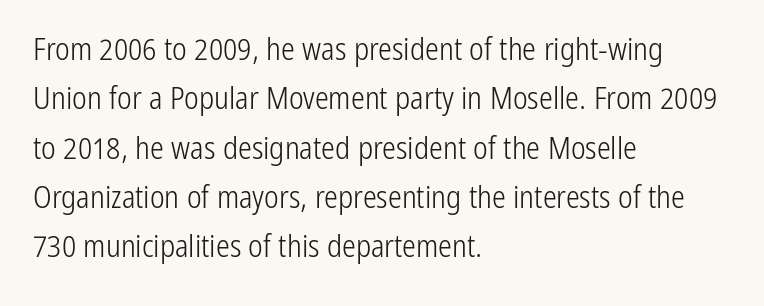
This reads as an unemphasized weight, regular at the heaviest. The face used here is a sans, in the tradition of grotesques and geometrics. Each new line begins a customary step beneath the previous one. Varying glyph widths throughout — classic text-font behaviour. Descenders are the only things crossing below the line.
